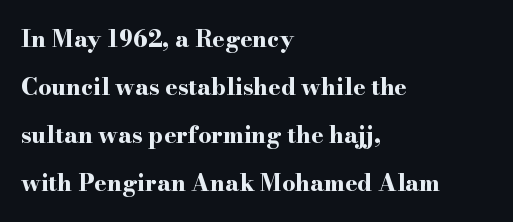
Q: Is the text bold? A: Yes.
Q: Is the text italic (slanted)? A: No, it is upright.
Q: Is the text underlined? A: No.
Q: How is the paragraph aligned? A: Left-aligned.
Q: Is the spacing between letters normal or unusually wide? A: Normal.
Q: Is the spacing between lines tight, normal or loose? A: Loose.
